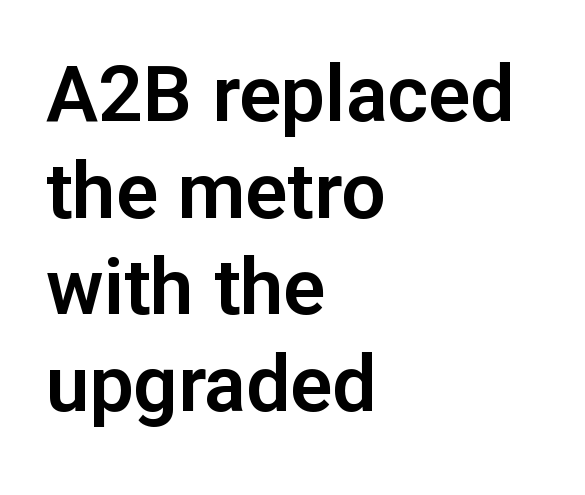
{"serif": "no", "italic": "no", "width": "normal", "stroke_contrast": "low", "x_height": "medium", "monospaced": "no", "underline": "no", "align": "left", "line_spacing_ratio": 1.24, "letter_spacing": "normal", "letter_spacing_em": 0.0, "glyph_px": 78}
